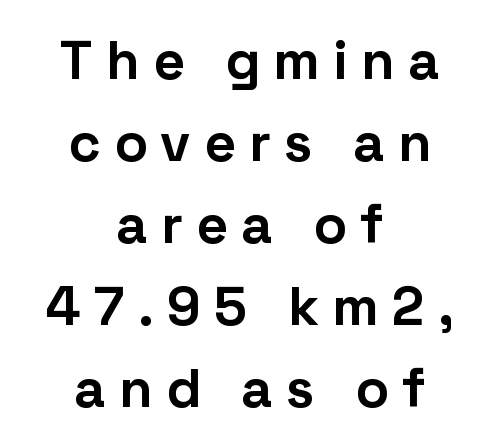
The image shows 55 px bold sans-serif type, upright; set centered, normal line spacing (1.49x), unusually wide letter spacing (+0.24 em), not underlined; low stroke contrast and a medium x-height.
